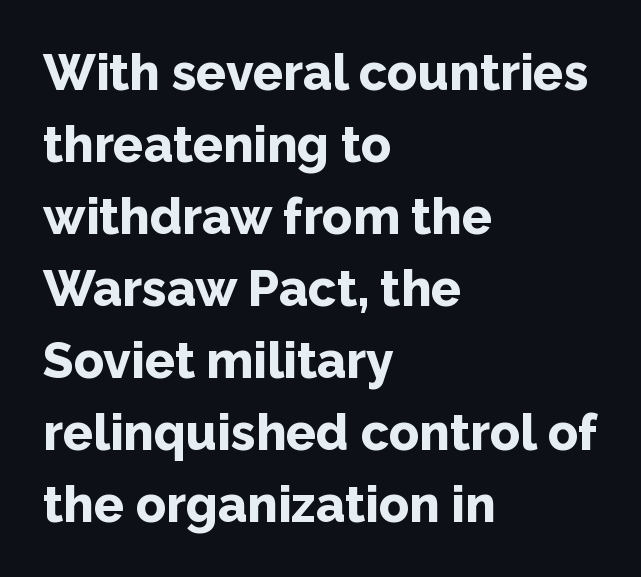
{"serif": "no", "italic": "no", "bold": "yes", "weight": "bold", "width": "normal", "stroke_contrast": "low", "x_height": "medium", "monospaced": "no", "underline": "no", "align": "left", "line_spacing": "normal", "line_spacing_ratio": 1.44, "letter_spacing": "normal", "letter_spacing_em": 0.0, "glyph_px": 50}
